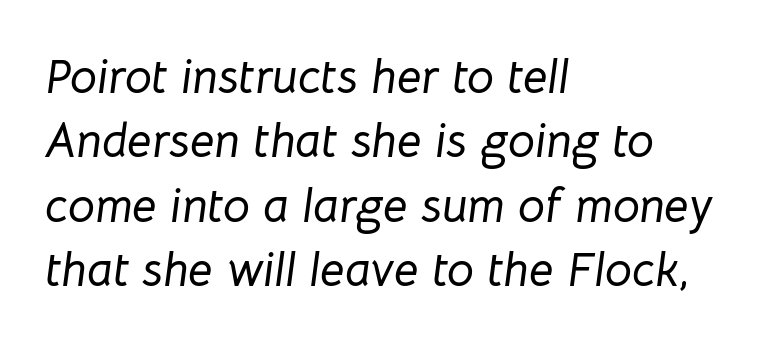
The image shows 48 px text type, italic (leaning right); set left-aligned, normal line spacing (1.34x), normal letter spacing, not underlined; low stroke contrast and a medium x-height.
